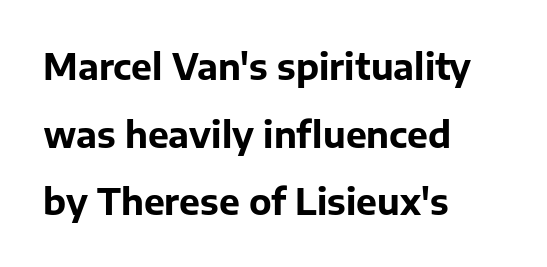
The image shows 35 px bold sans-serif type, upright; set left-aligned, loose line spacing (1.93x), normal letter spacing, not underlined; low stroke contrast and a medium x-height.
